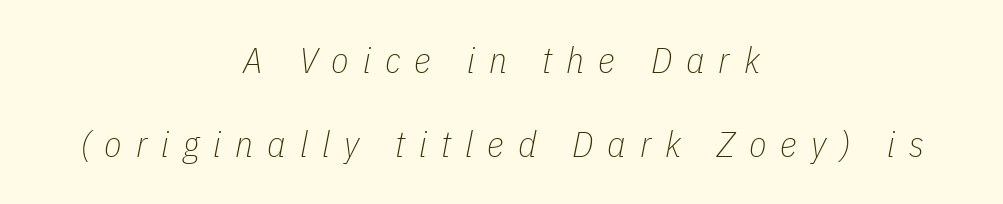
{"italic": "yes", "lean": "right", "slant_degrees": 11, "bold": "no", "weight": "thin", "width": "condensed", "stroke_contrast": "low", "x_height": "medium", "monospaced": "no", "underline": "no", "align": "center", "line_spacing": "loose", "line_spacing_ratio": 2.34, "letter_spacing": "wide", "letter_spacing_em": 0.39, "glyph_px": 36}
